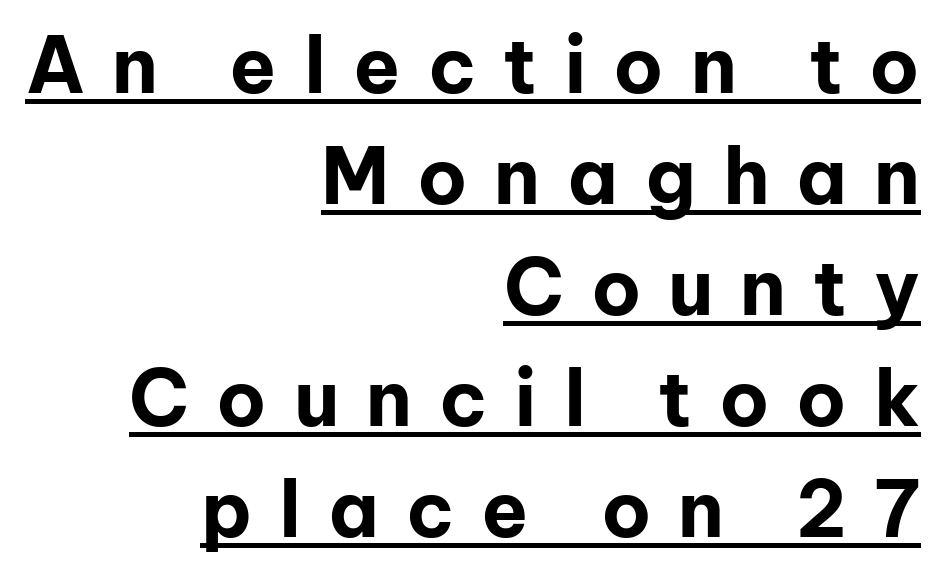
Beneath each row of characters lies a ruled line. These lines are set flush right with a ragged left edge. You'd pick this weight for a headline — it's a proper bold. Nothing sits at the stroke ends, so this counts as sans-serif. Proportional: the letters do not fall into vertical columns. Baseline-to-baseline distance is the conventional proportion of letter height.
